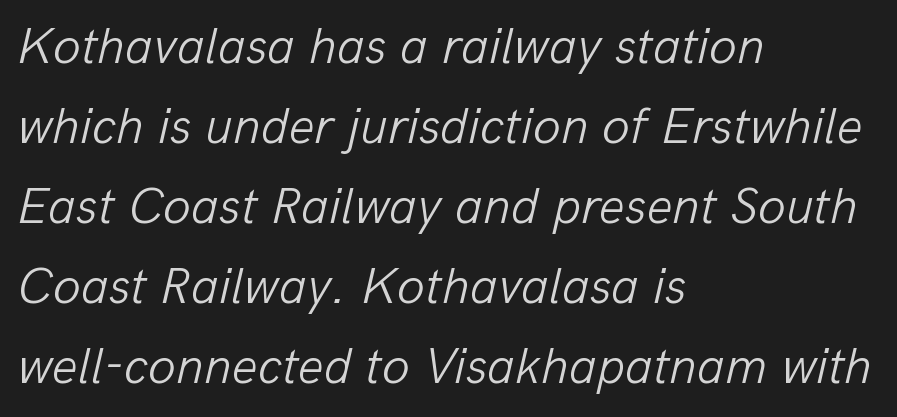
Notice how descenders clear the ascenders below comfortably — that's standard leading. Words appear dense and cohesive because spacing is normal. Descenders are the only things crossing below the line. The setting favours the left margin, as ordinary paragraphs usually do. Think of a printed novel: that variable character pitch is what you see here.
